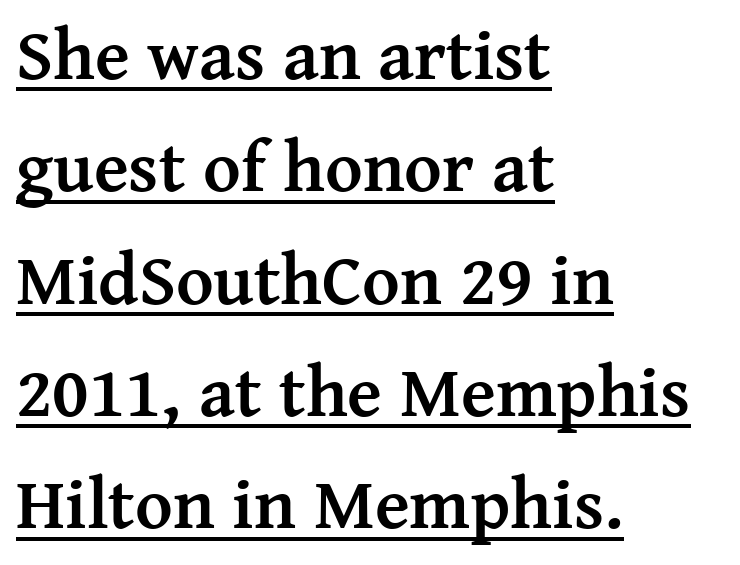
{"serif": "yes", "italic": "no", "bold": "yes", "weight": "semibold", "width": "normal", "stroke_contrast": "medium", "x_height": "medium", "monospaced": "no", "underline": "yes", "align": "left", "line_spacing": "normal", "line_spacing_ratio": 1.56, "letter_spacing": "normal", "letter_spacing_em": 0.0, "glyph_px": 72}
